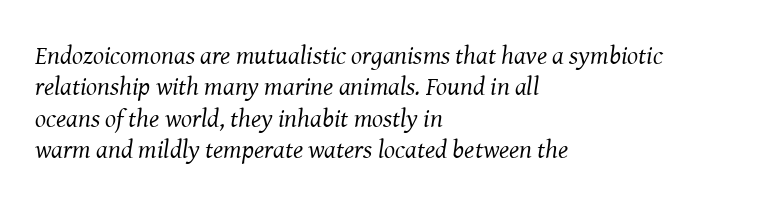
The image shows 26 px text type, italic (leaning right); set left-aligned, line spacing 1.21x, normal letter spacing, not underlined.
